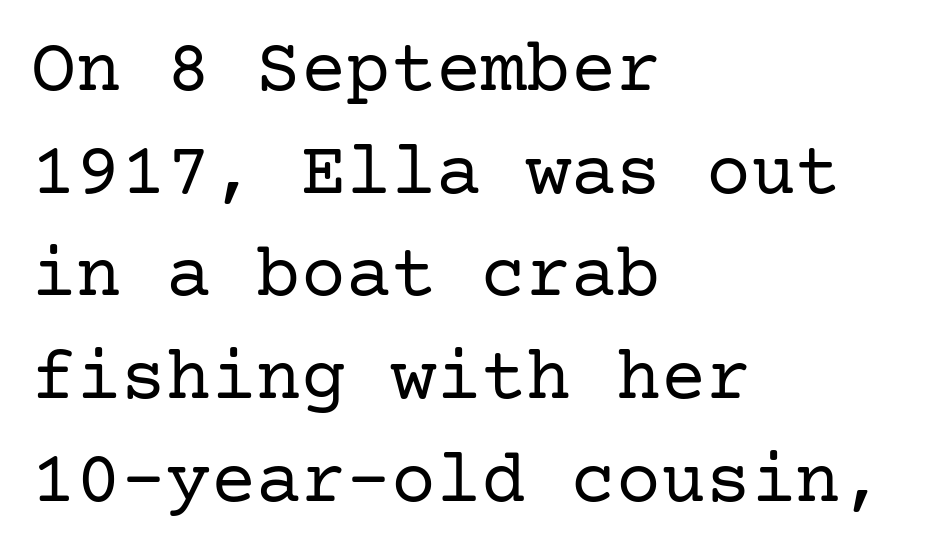
The image shows 75 px regular-weight serif type, upright; set left-aligned, normal line spacing (1.37x), normal letter spacing, not underlined; low stroke contrast and a medium x-height.
